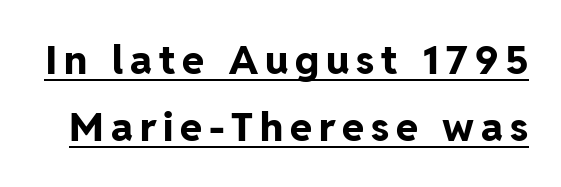
The image shows 40 px bold sans-serif type, upright; set normal line spacing (1.68x), underlined; low stroke contrast and a medium x-height.
